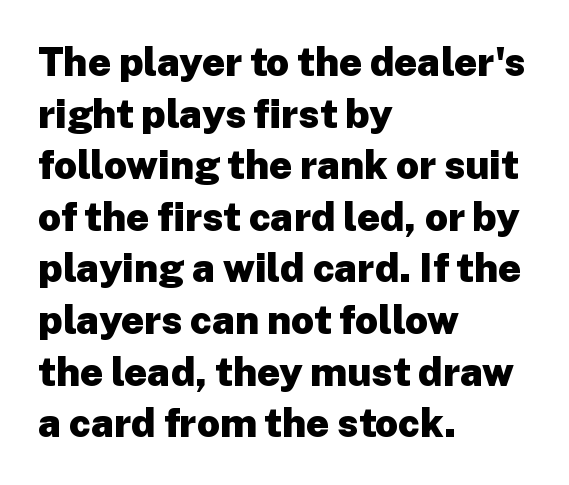
Q: Is the text bold? A: Yes.
Q: Is the text italic (slanted)? A: No, it is upright.
Q: Is the typeface a serif or a sans-serif typeface? A: Sans-serif.
Q: Is the text underlined? A: No.
Q: How is the paragraph aligned? A: Left-aligned.
Q: Is the spacing between letters normal or unusually wide? A: Normal.
Q: Is the spacing between lines tight, normal or loose? A: Normal.
Q: Width (condensed, normal, or wide)? A: Normal.
Q: Stroke contrast? A: Low.
Q: x-height? A: Medium.
Q: Monospaced? A: No.
